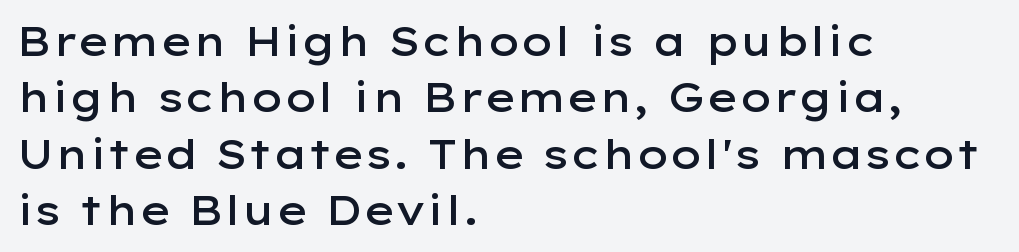
Q: Is the text bold? A: Semi-bold.
Q: Is the text italic (slanted)? A: No, it is upright.
Q: Is the typeface a serif or a sans-serif typeface? A: Sans-serif.
Q: Is the text underlined? A: No.
Q: How is the paragraph aligned? A: Left-aligned.
Q: Is the spacing between letters normal or unusually wide? A: Normal.
Q: Is the spacing between lines tight, normal or loose? A: Normal.
Q: Width (condensed, normal, or wide)? A: Wide.
Q: Stroke contrast? A: Low.
Q: x-height? A: Medium.
Q: Monospaced? A: No.
